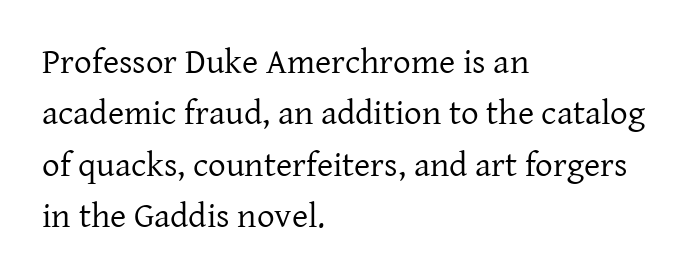
Q: Is the text bold? A: No.
Q: Is the text italic (slanted)? A: No, it is upright.
Q: Is the typeface a serif or a sans-serif typeface? A: Serif.
Q: Is the text underlined? A: No.
Q: How is the paragraph aligned? A: Left-aligned.
Q: Is the spacing between letters normal or unusually wide? A: Normal.
Q: Is the spacing between lines tight, normal or loose? A: Normal.
Q: Width (condensed, normal, or wide)? A: Normal.
Q: Stroke contrast? A: Low.
Q: x-height? A: Medium.
Q: Monospaced? A: No.
